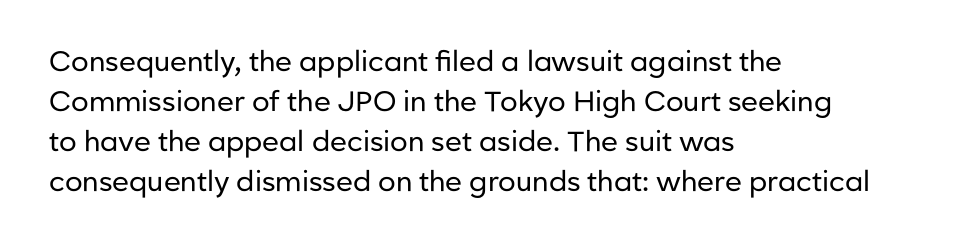
{"serif": "no", "italic": "no", "bold": "no", "weight": "regular", "width": "normal", "stroke_contrast": "low", "x_height": "medium", "monospaced": "no", "underline": "no", "align": "left", "line_spacing": "normal", "line_spacing_ratio": 1.43, "letter_spacing": "normal", "letter_spacing_em": 0.0, "glyph_px": 28}
